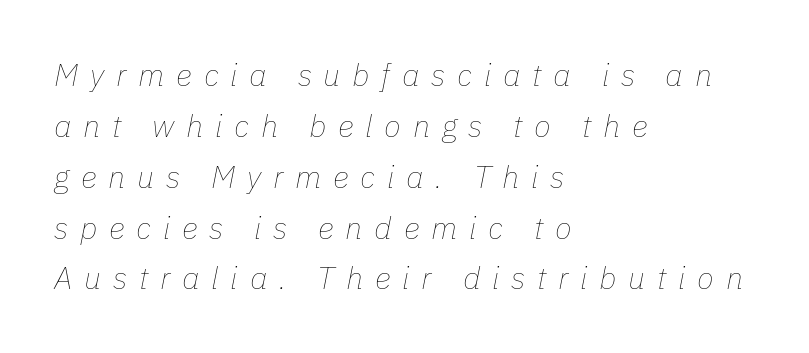
The image shows 31 px thin type, italic (leaning right); set left-aligned, normal line spacing (1.64x), unusually wide letter spacing (+0.38 em), not underlined; low stroke contrast and a medium x-height.
